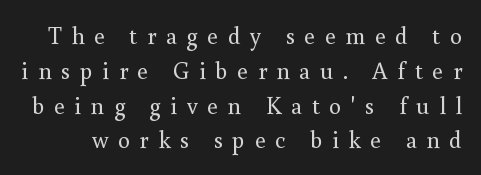
Q: Is the text bold? A: No.
Q: Is the text italic (slanted)? A: No, it is upright.
Q: Is the text underlined? A: No.
Q: Is the spacing between letters normal or unusually wide? A: Unusually wide.
Q: Is the spacing between lines tight, normal or loose? A: Normal.
